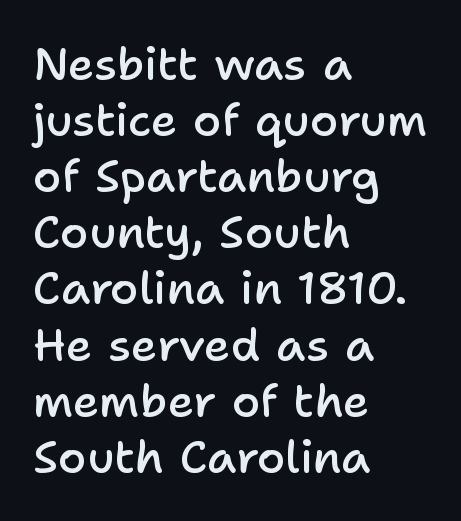
{"serif": "no", "italic": "no", "bold": "semi", "weight": "semibold", "width": "normal", "stroke_contrast": "low", "x_height": "medium", "monospaced": "no", "underline": "no", "align": "left", "line_spacing_ratio": 1.22, "letter_spacing": "normal", "letter_spacing_em": 0.0, "glyph_px": 46}
